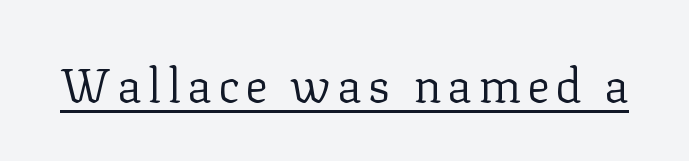
This sample has the flowing, uneven cadence of proportional lettering. Examine the stroke ends and you'll spot serifs. The font sits on the lighter half of the weight spectrum, regular included. Nope, not italic — everything's standing straight. Descenders here cross a horizontal rule under the line.
